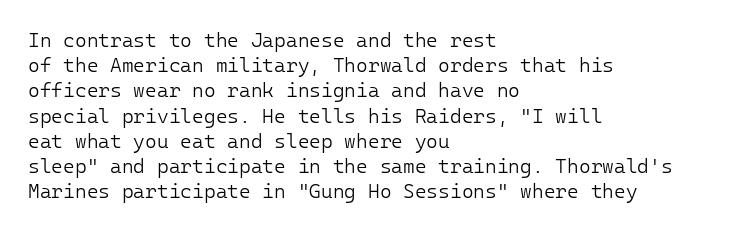
How would I describe the line gaps? Plain and ordinary. Stem width sits at or under what a default text font uses. Posture: straight, roman, zero tilt. Underlining? Definitely not there. How are the letters spaced? Ordinarily, with no added tracking. Alignment: flush left.
